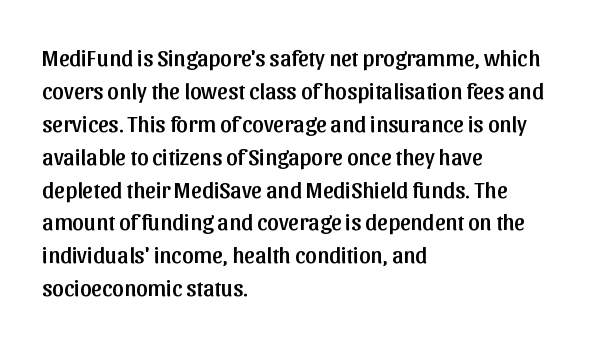
The image shows 23 px text type, upright; set left-aligned, normal line spacing (1.43x), normal letter spacing, not underlined.
